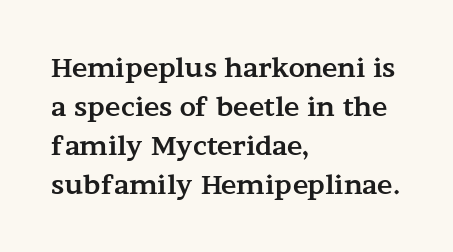
Successive baselines arrive at the customary interval. Nope, not italic — everything's standing straight. Stroke thickness is high; the sample reads as a true bold. Line starts are locked; line ends wander. Clear beneath every line of the passage. The line texture is even and compact thanks to regular tracking.
